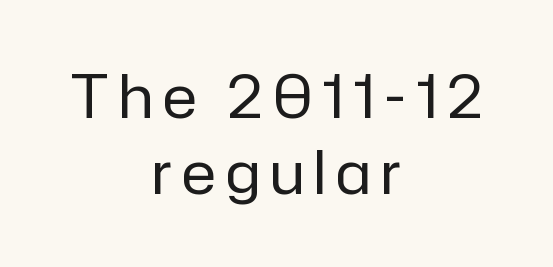
The typeface has the unassuming heft of standard copy or less. The glyphs in this specimen are sans serif. Here the designer chose a conventional face with non-uniform glyph widths. Casual observation: everything's sitting right in the middle. Bare-footed words on every line. These lines were composed using upright roman letters.
